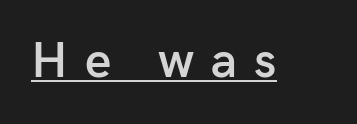
The passage shown is typed in a proportional face where columns would drift. Nope, not italic — everything's standing straight. Tracking value appears strongly positive — letters spread wide. What kind of face is this? One without serifs — a sans.
